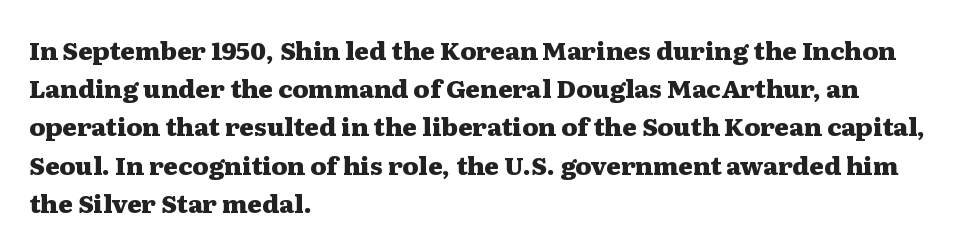
Lines of text with bare space underneath. Quick note: interline space is typical. The line texture is even and compact thanks to regular tracking. The letters stand straight up with perfectly vertical stems. I'd describe the lettering as bold — thick and assertive.
